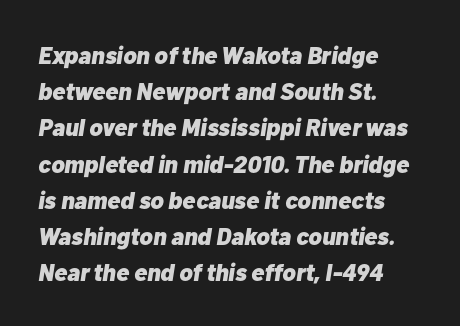
Q: Is the text bold? A: Yes.
Q: Is the text italic (slanted)? A: Yes, it leans right by about 10 degrees.
Q: Is the text underlined? A: No.
Q: How is the paragraph aligned? A: Left-aligned.
Q: Is the spacing between letters normal or unusually wide? A: Normal.
Q: Is the spacing between lines tight, normal or loose? A: Normal.
